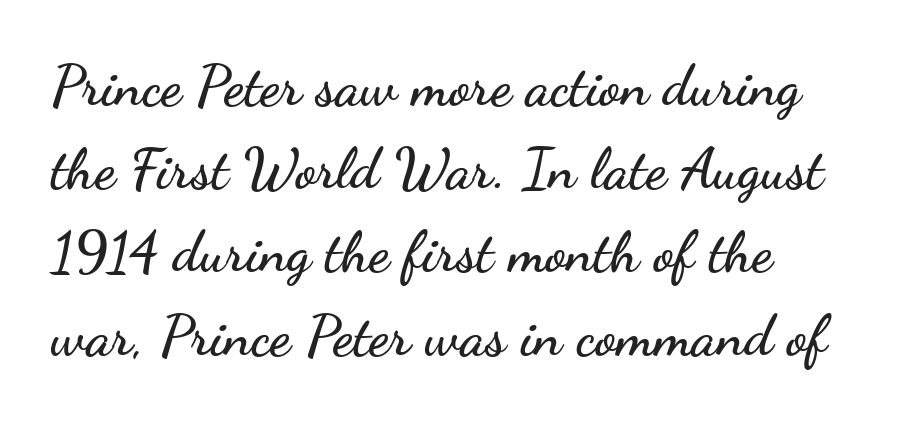
Q: Is the text italic (slanted)? A: Yes.
Q: Is the typeface a serif or a sans-serif typeface? A: Sans-serif.
Q: Is the text underlined? A: No.
Q: How is the paragraph aligned? A: Left-aligned.
Q: Is the spacing between letters normal or unusually wide? A: Normal.
Q: Is the spacing between lines tight, normal or loose? A: Normal.
Q: Width (condensed, normal, or wide)? A: Wide.
Q: Stroke contrast? A: Low.
Q: x-height? A: Small.
Q: Monospaced? A: No.
